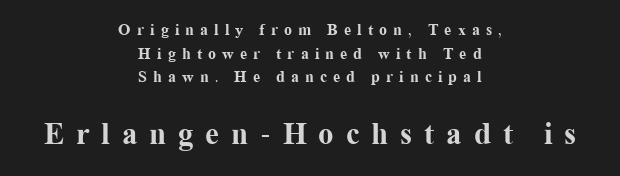
The image shows 31 px bold serif type, upright; set centered, normal line spacing (1.48x), unusually wide letter spacing (+0.38 em), not underlined; the second (bottom) block is 1.94x larger; medium stroke contrast and a medium x-height.
